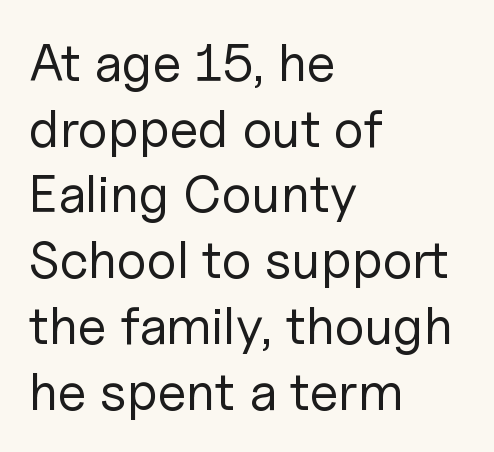
Q: Is the text bold? A: No.
Q: Is the text italic (slanted)? A: No, it is upright.
Q: Is the typeface a serif or a sans-serif typeface? A: Sans-serif.
Q: Is the text underlined? A: No.
Q: How is the paragraph aligned? A: Left-aligned.
Q: Is the spacing between letters normal or unusually wide? A: Normal.
Q: Width (condensed, normal, or wide)? A: Normal.
Q: Stroke contrast? A: Low.
Q: x-height? A: Medium.
Q: Monospaced? A: No.
